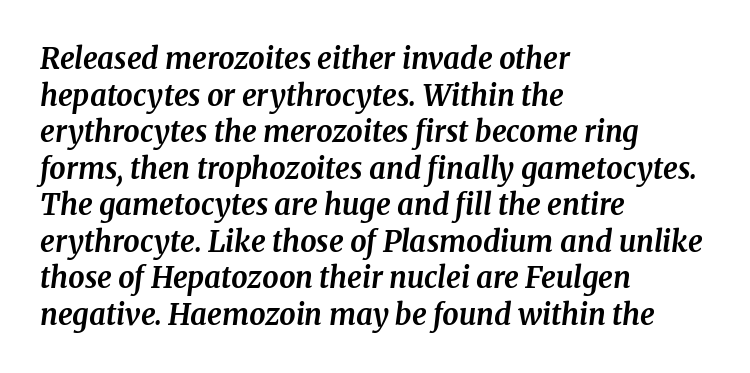
{"serif": "yes", "italic": "yes", "lean": "right", "slant_degrees": 8, "bold": "yes", "weight": "bold", "width": "normal", "stroke_contrast": "medium", "x_height": "medium", "monospaced": "no", "underline": "no", "align": "left", "line_spacing": "normal", "line_spacing_ratio": 1.26, "letter_spacing": "normal", "letter_spacing_em": 0.0, "glyph_px": 29}
